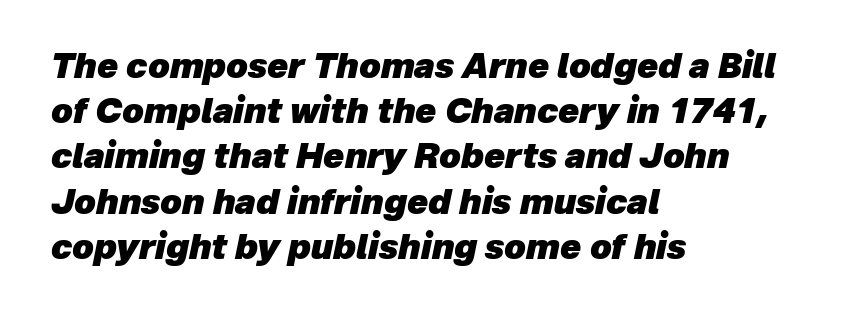
Heavy, bold letterforms. Do the characters align in a grid? No, the font is proportional. Each row of text sits above clean, open space. The space between consecutive lines is moderate. When letters slant like this, we call the style italic.
